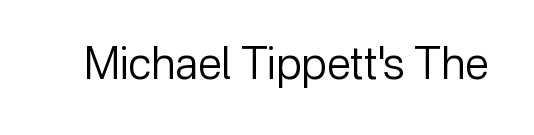
Q: Is the text bold? A: No.
Q: Is the text italic (slanted)? A: No, it is upright.
Q: Is the typeface a serif or a sans-serif typeface? A: Sans-serif.
Q: Is the text underlined? A: No.
Q: Is the spacing between letters normal or unusually wide? A: Normal.
Q: Width (condensed, normal, or wide)? A: Normal.
Q: Stroke contrast? A: Low.
Q: x-height? A: Medium.
Q: Monospaced? A: No.
